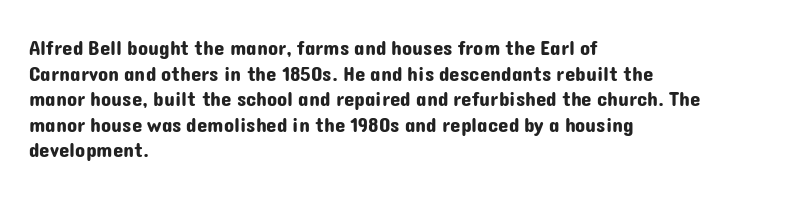
Q: Is the text italic (slanted)? A: No, it is upright.
Q: Is the text underlined? A: No.
Q: How is the paragraph aligned? A: Left-aligned.
Q: Is the spacing between letters normal or unusually wide? A: Normal.
